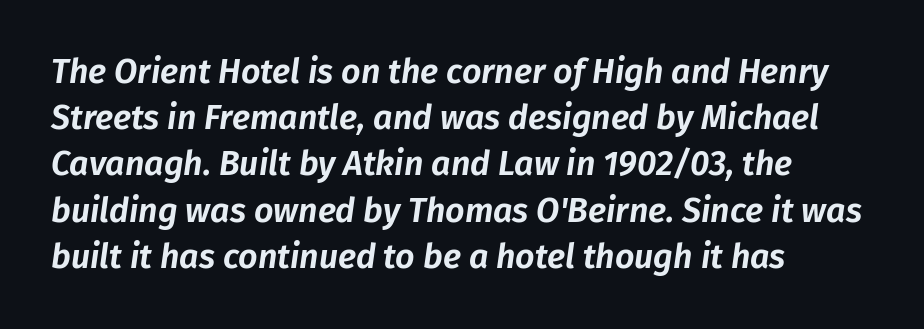
The image shows 34 px text type, italic (leaning right); set left-aligned, normal line spacing (1.36x), normal letter spacing, not underlined; low stroke contrast and a medium x-height.
